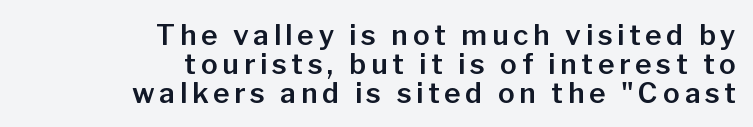
{"serif": "no", "italic": "no", "width": "normal", "stroke_contrast": "low", "x_height": "medium", "monospaced": "no", "underline": "no", "align": "right", "line_spacing": "tight", "line_spacing_ratio": 1.03, "glyph_px": 28}
